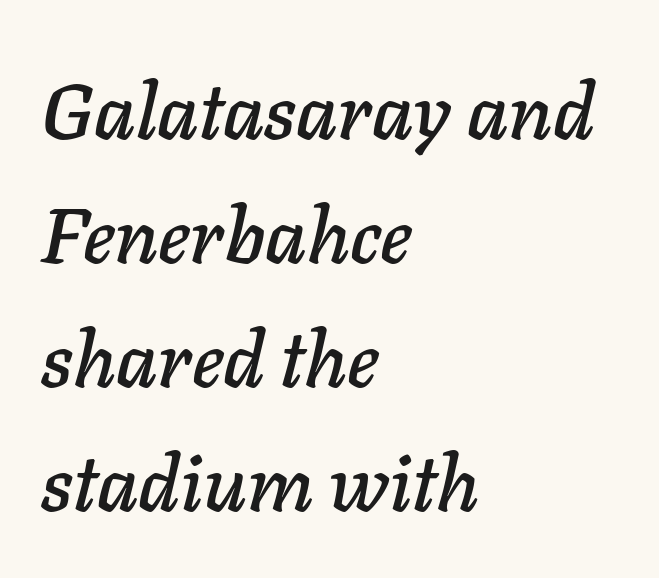
Which margin do the lines hug? The left one — the right edge is uneven. Horizontal bands of white between lines are of average thickness. Quick note: italic. The gaps between neighbouring characters are ordinary and unremarkable. The words here are not underlined. Varying glyph widths throughout — classic text-font behaviour.
